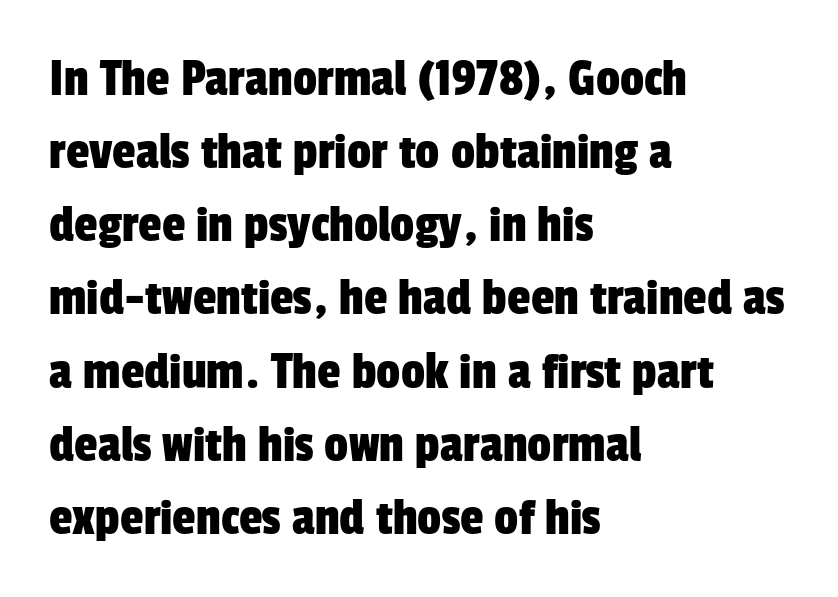
The block of text has a typical density, with ordinary space between rows. Compared with typical body copy, the letter spacing here is the same. The passage shown is typed in a proportional face where columns would drift. In CSS terms this would be text-align: left. Unmarked baselines from the first word to the last.
